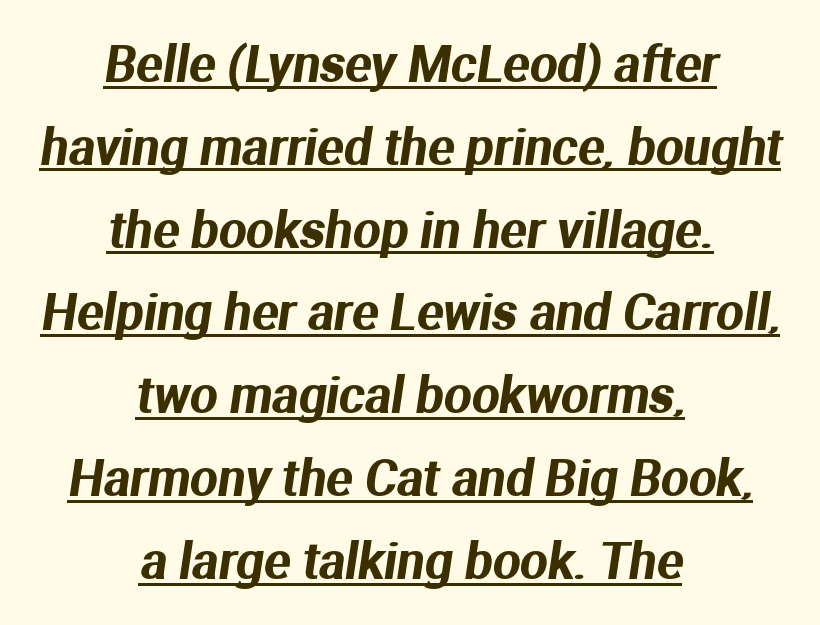
The image shows 49 px sans-serif type; set centered, normal line spacing (1.69x), normal letter spacing, underlined; medium stroke contrast and a medium x-height.
